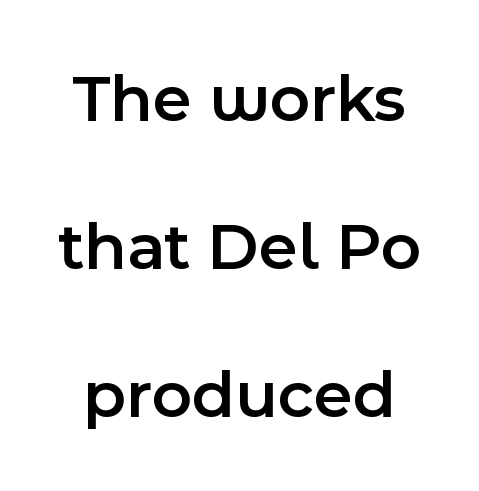
{"serif": "no", "italic": "no", "bold": "semi", "weight": "semibold", "width": "normal", "x_height": "medium", "monospaced": "no", "underline": "no", "line_spacing": "loose", "line_spacing_ratio": 2.18, "letter_spacing": "normal", "letter_spacing_em": 0.0, "glyph_px": 68}
